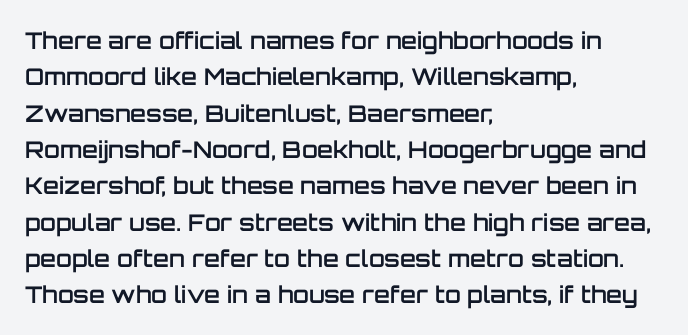
{"italic": "no", "bold": "semi", "underline": "no", "align": "left", "line_spacing": "normal", "line_spacing_ratio": 1.58, "letter_spacing": "normal", "letter_spacing_em": 0.0, "glyph_px": 23}
